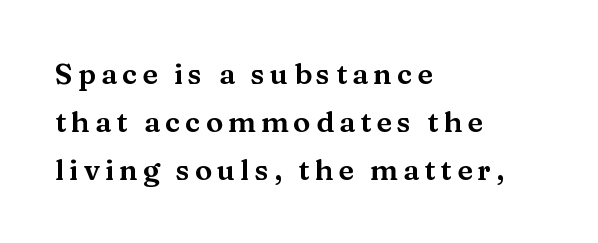
The letters advance in unequal steps, a hallmark of proportional type. Line spacing here is normal. Horizontal alignment here is leftward, the default for most running prose. Small tapered or slab feet sit at the stroke ends, so this counts as serif. Nope, not italic — everything's standing straight. The passage shown is not underscored anywhere.
